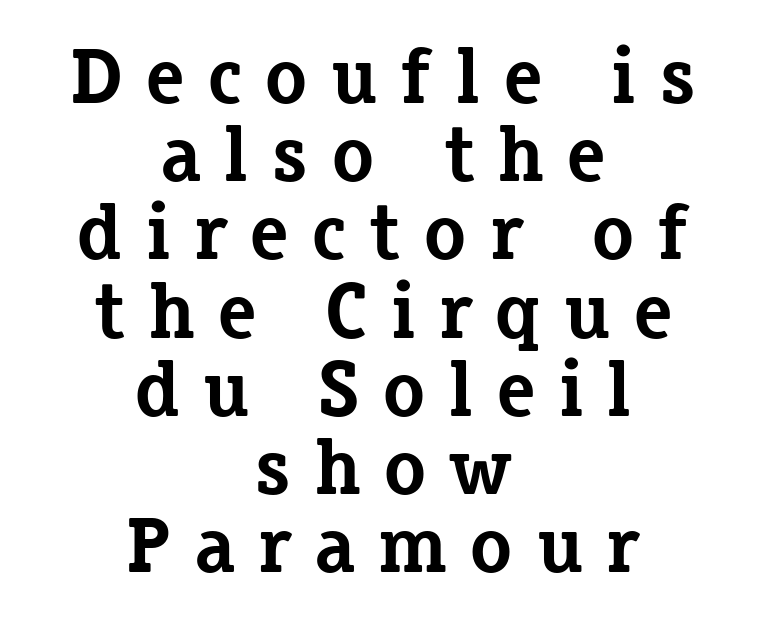
Q: Is the text bold? A: Yes.
Q: Is the text italic (slanted)? A: No, it is upright.
Q: Is the typeface a serif or a sans-serif typeface? A: Serif.
Q: Is the text underlined? A: No.
Q: How is the paragraph aligned? A: Centered.
Q: Is the spacing between letters normal or unusually wide? A: Unusually wide.
Q: Is the spacing between lines tight, normal or loose? A: Tight.
Q: Width (condensed, normal, or wide)? A: Normal.
Q: Stroke contrast? A: Low.
Q: x-height? A: Medium.
Q: Monospaced? A: No.
